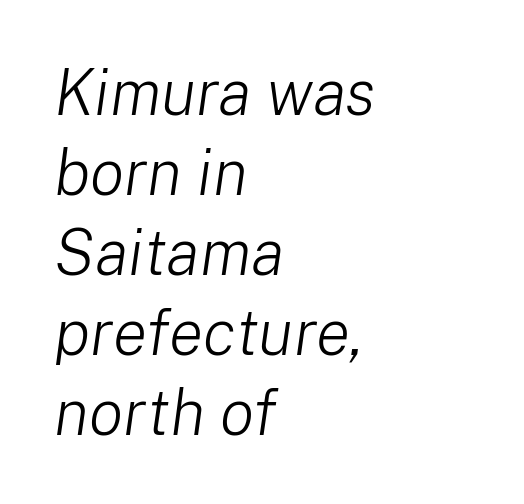
{"italic": "yes", "lean": "right", "slant_degrees": 8, "bold": "no", "weight": "light", "width": "normal", "stroke_contrast": "low", "x_height": "medium", "monospaced": "no", "underline": "no", "align": "left", "line_spacing": "normal", "line_spacing_ratio": 1.25, "letter_spacing": "normal", "letter_spacing_em": 0.0, "glyph_px": 64}
